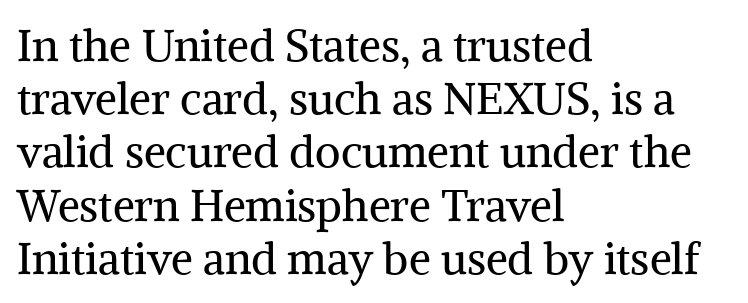
{"serif": "yes", "italic": "no", "bold": "no", "weight": "regular", "width": "normal", "stroke_contrast": "medium", "x_height": "medium", "monospaced": "no", "underline": "no", "align": "left", "line_spacing_ratio": 1.21, "letter_spacing": "normal", "letter_spacing_em": 0.0, "glyph_px": 44}
